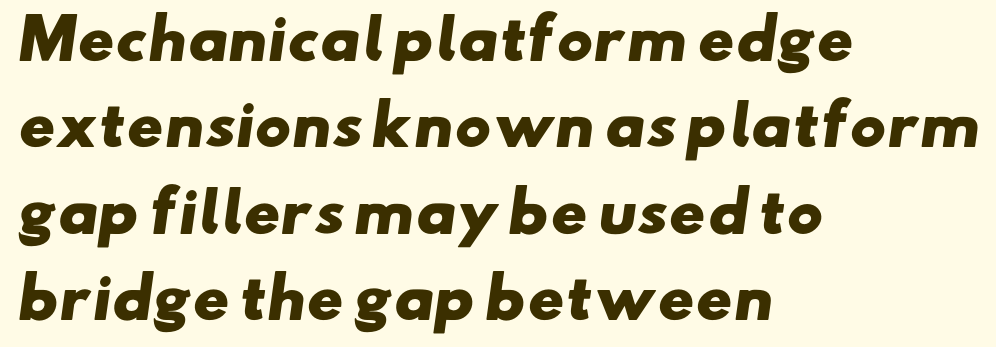
Q: Is the text bold? A: Yes.
Q: Is the typeface a serif or a sans-serif typeface? A: Sans-serif.
Q: Is the text underlined? A: No.
Q: How is the paragraph aligned? A: Left-aligned.
Q: Is the spacing between letters normal or unusually wide? A: Normal.
Q: Is the spacing between lines tight, normal or loose? A: Normal.
Q: Width (condensed, normal, or wide)? A: Wide.
Q: Stroke contrast? A: Low.
Q: x-height? A: Small.
Q: Monospaced? A: No.
